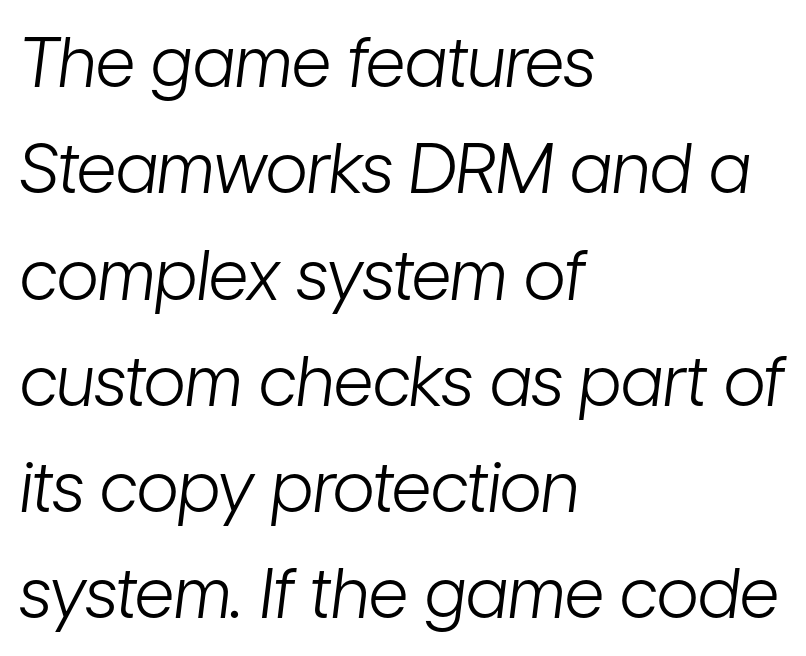
The line texture is even and compact thanks to regular tracking. The rows are spaced the way most documents space them. The cut favours lightness, reaching ordinary text weight at its darkest. Character widths vary here, with narrow letters taking less room than wide ones.
